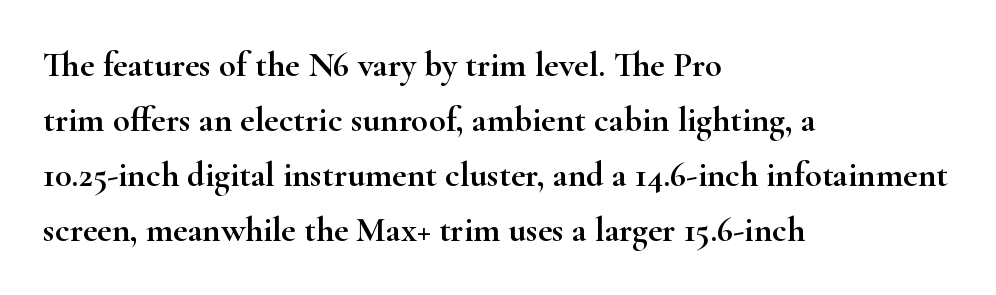
{"serif": "yes", "italic": "no", "width": "wide", "stroke_contrast": "high", "x_height": "small", "monospaced": "no", "underline": "no", "align": "left", "line_spacing": "normal", "line_spacing_ratio": 1.57, "letter_spacing": "normal", "letter_spacing_em": 0.0, "glyph_px": 35}
